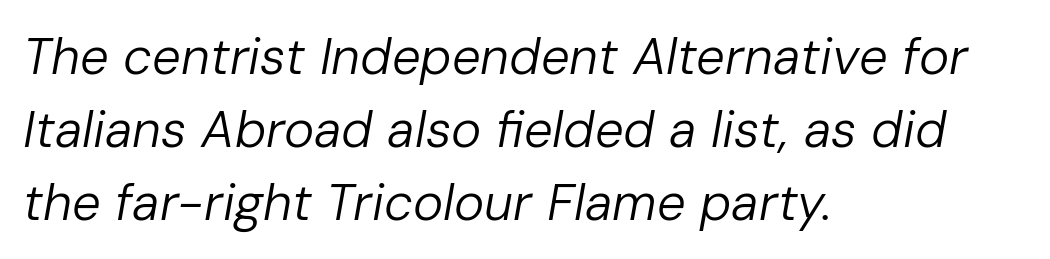
Q: Is the text bold? A: No.
Q: Is the text italic (slanted)? A: Yes, it leans right by about 10 degrees.
Q: Is the text underlined? A: No.
Q: How is the paragraph aligned? A: Left-aligned.
Q: Is the spacing between letters normal or unusually wide? A: Normal.
Q: Is the spacing between lines tight, normal or loose? A: Normal.
Q: Width (condensed, normal, or wide)? A: Normal.
Q: Stroke contrast? A: Low.
Q: x-height? A: Medium.
Q: Monospaced? A: No.
